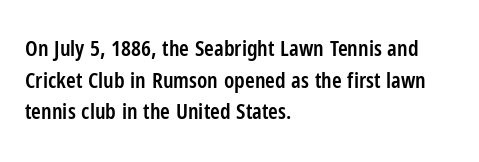
Q: Is the text bold? A: Semi-bold.
Q: Is the text italic (slanted)? A: No, it is upright.
Q: Is the text underlined? A: No.
Q: How is the paragraph aligned? A: Left-aligned.
Q: Is the spacing between letters normal or unusually wide? A: Normal.
Q: Is the spacing between lines tight, normal or loose? A: Normal.
